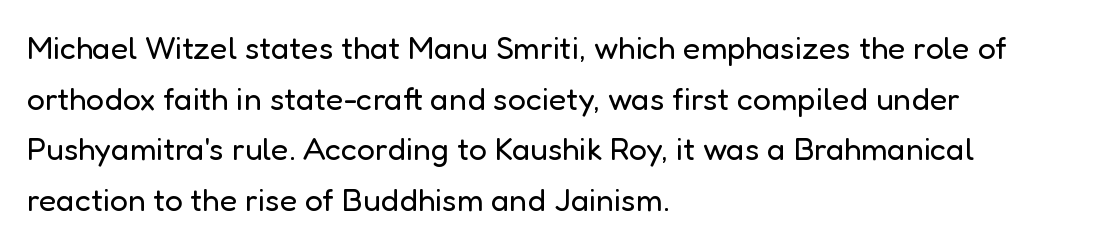
The image shows 32 px regular-weight sans-serif type, upright; set left-aligned, normal line spacing (1.58x), normal letter spacing, not underlined; low stroke contrast and a medium x-height.
